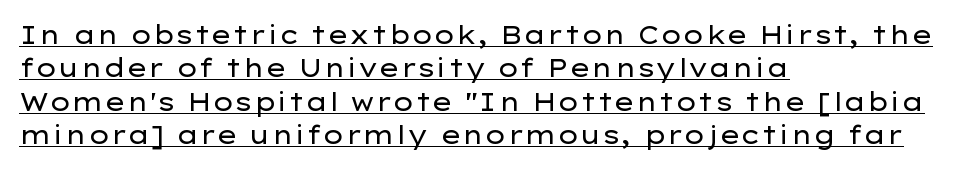
Q: Is the text bold? A: No.
Q: Is the text italic (slanted)? A: No, it is upright.
Q: Is the text underlined? A: Yes.
Q: How is the paragraph aligned? A: Left-aligned.
Q: Is the spacing between letters normal or unusually wide? A: Normal.
Q: Is the spacing between lines tight, normal or loose? A: Normal.
